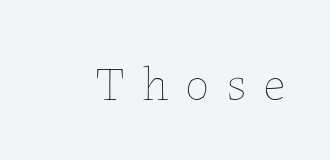
The image shows 48 px thin type, upright; set unusually wide letter spacing (+0.36 em), not underlined; low stroke contrast and a medium x-height.
